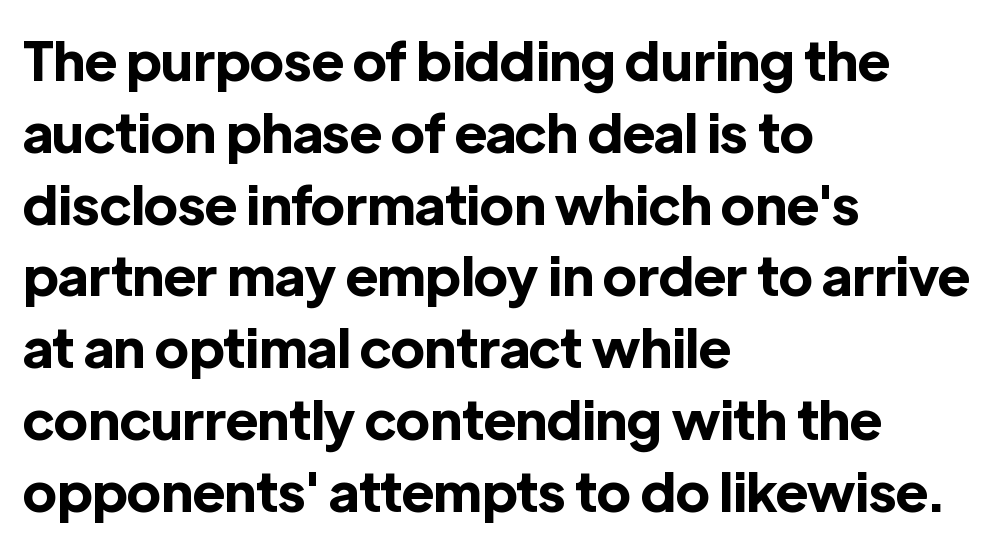
Q: Is the text bold? A: Yes.
Q: Is the text italic (slanted)? A: No, it is upright.
Q: Is the typeface a serif or a sans-serif typeface? A: Sans-serif.
Q: Is the text underlined? A: No.
Q: How is the paragraph aligned? A: Left-aligned.
Q: Is the spacing between letters normal or unusually wide? A: Normal.
Q: Is the spacing between lines tight, normal or loose? A: Normal.
Q: Width (condensed, normal, or wide)? A: Normal.
Q: x-height? A: Medium.
Q: Monospaced? A: No.
